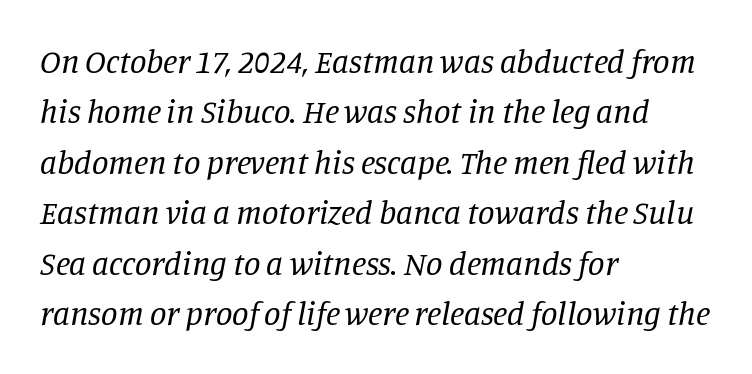
{"serif": "yes", "italic": "yes", "lean": "right", "slant_degrees": 11, "bold": "no", "weight": "regular", "width": "normal", "stroke_contrast": "low", "x_height": "large", "monospaced": "no", "underline": "no", "align": "left", "line_spacing": "normal", "line_spacing_ratio": 1.53, "letter_spacing": "normal", "letter_spacing_em": 0.0, "glyph_px": 33}
